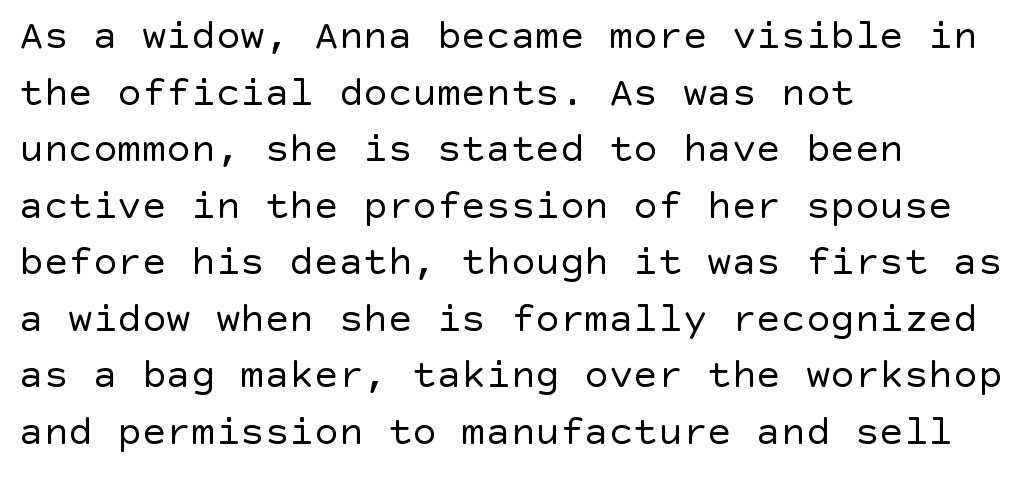
{"serif": "no", "italic": "no", "bold": "no", "weight": "regular", "width": "normal", "x_height": "large", "underline": "no", "align": "left", "line_spacing": "normal", "line_spacing_ratio": 1.38, "letter_spacing": "normal", "letter_spacing_em": 0.0, "glyph_px": 41}
